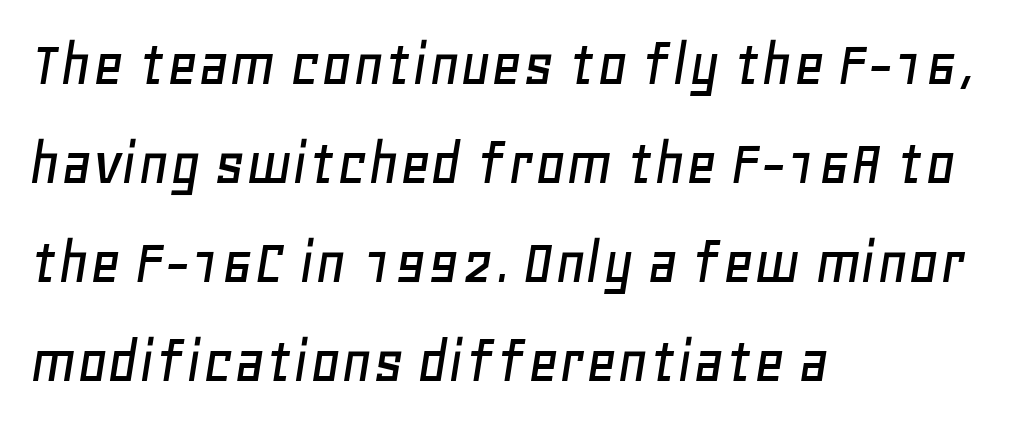
Each letter keeps its own natural width here, so spacing adapts to shape. Emphasis-style slanted type is in use. Characters follow at the spacing the type designer built in. Leading: standard. A clean baseline with only descenders dipping below it.
